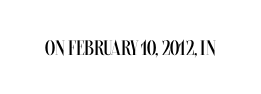
Q: Is the text bold? A: No.
Q: Is the text italic (slanted)? A: No, it is upright.
Q: Is the text underlined? A: No.
Q: Is the spacing between letters normal or unusually wide? A: Normal.
